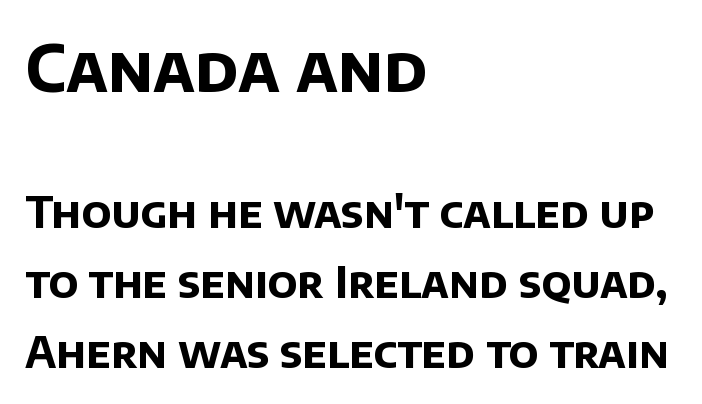
The image shows 65 px bold sans-serif type; set left-aligned, normal line spacing (1.63x), normal letter spacing, not underlined; the first (top) block is 1.51x larger; low stroke contrast and a large x-height.
